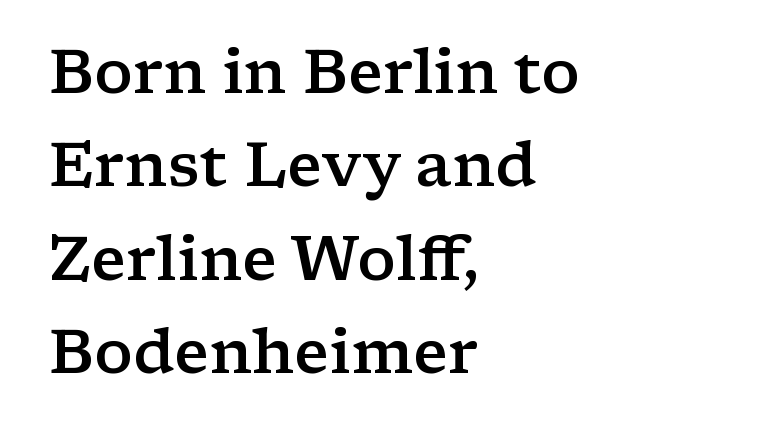
Q: Is the text bold? A: Semi-bold.
Q: Is the text italic (slanted)? A: No, it is upright.
Q: Is the typeface a serif or a sans-serif typeface? A: Serif.
Q: Is the text underlined? A: No.
Q: How is the paragraph aligned? A: Left-aligned.
Q: Is the spacing between letters normal or unusually wide? A: Normal.
Q: Is the spacing between lines tight, normal or loose? A: Normal.
Q: Width (condensed, normal, or wide)? A: Wide.
Q: Stroke contrast? A: Low.
Q: x-height? A: Medium.
Q: Monospaced? A: No.
